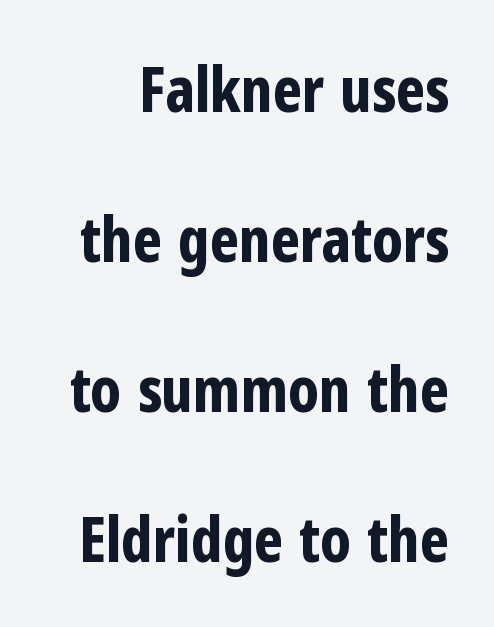
The image shows 62 px bold, condensed sans-serif type, upright; set loose line spacing (2.42x), normal letter spacing, not underlined; low stroke contrast and a medium x-height.
